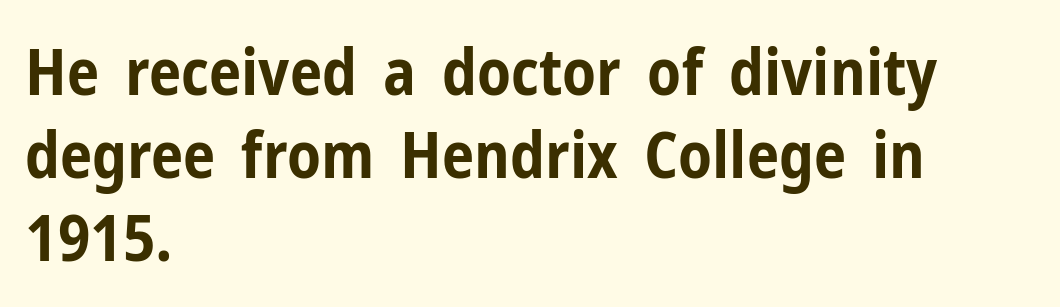
The image shows 65 px bold, condensed sans-serif type, upright; set left-aligned, normal line spacing (1.28x), normal letter spacing, not underlined; low stroke contrast and a medium x-height.
